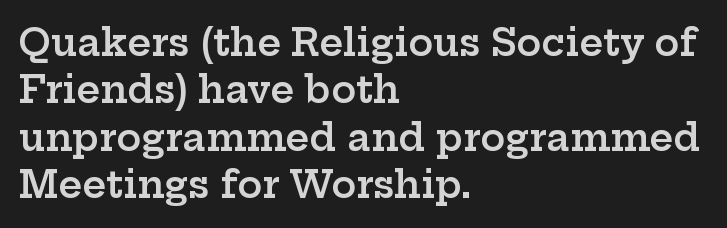
{"serif": "yes", "italic": "no", "bold": "semi", "weight": "semibold", "width": "wide", "stroke_contrast": "low", "x_height": "medium", "monospaced": "no", "underline": "no", "align": "left", "line_spacing": "normal", "line_spacing_ratio": 1.28, "letter_spacing": "normal", "letter_spacing_em": 0.0, "glyph_px": 37}
